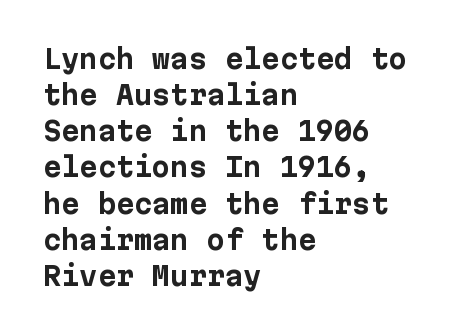
{"italic": "no", "bold": "yes", "underline": "no", "align": "left", "line_spacing": "normal", "line_spacing_ratio": 1.39, "letter_spacing": "normal", "letter_spacing_em": 0.0, "glyph_px": 26}
